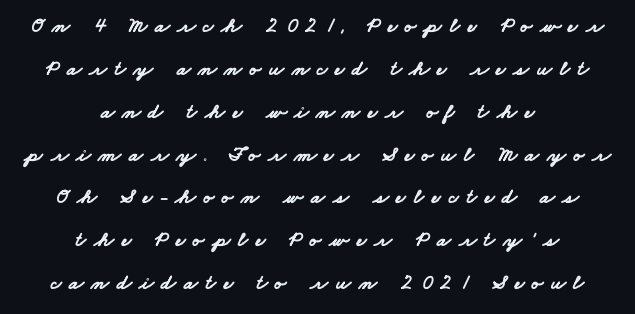
The image shows 21 px bold type; set centered, loose line spacing (2.04x), unusually wide letter spacing (+0.36 em), not underlined.
